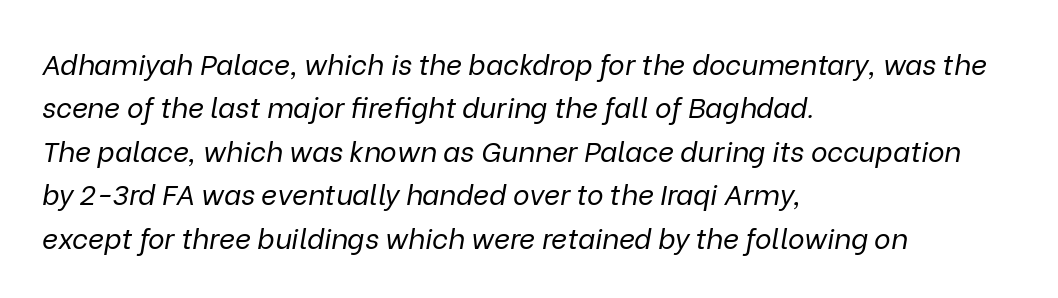
The image shows 28 px regular-weight type, italic (leaning right); set left-aligned, normal line spacing (1.55x), normal letter spacing, not underlined; low stroke contrast and a medium x-height.
